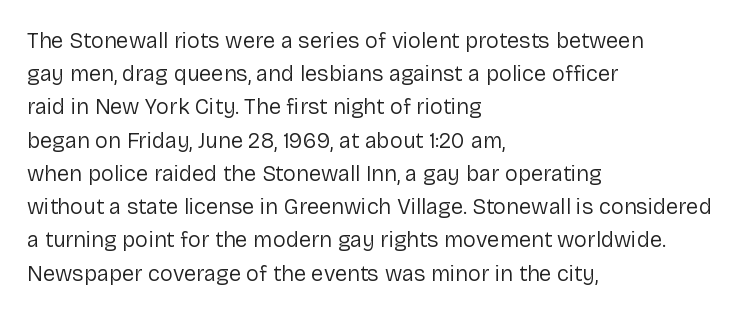
Q: Is the text bold? A: No.
Q: Is the text italic (slanted)? A: No, it is upright.
Q: Is the text underlined? A: No.
Q: How is the paragraph aligned? A: Left-aligned.
Q: Is the spacing between letters normal or unusually wide? A: Normal.
Q: Is the spacing between lines tight, normal or loose? A: Normal.
